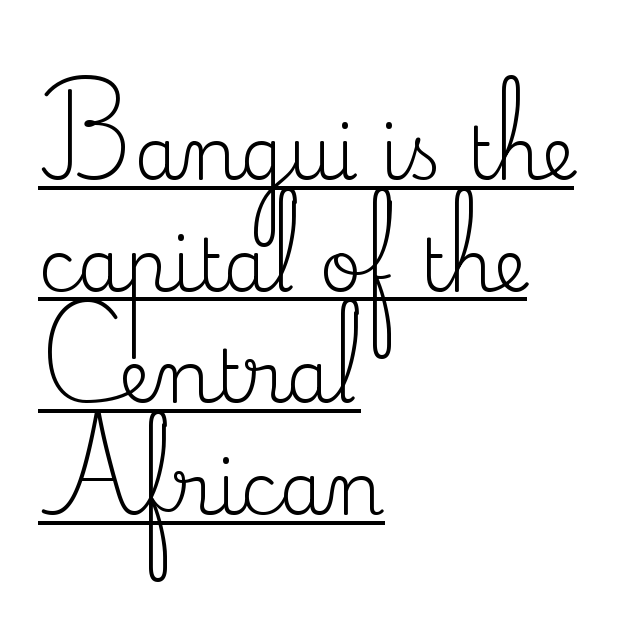
Q: Is the text bold? A: No.
Q: Is the text italic (slanted)? A: No, it is upright.
Q: Is the typeface a serif or a sans-serif typeface? A: Serif.
Q: Is the text underlined? A: Yes.
Q: How is the paragraph aligned? A: Left-aligned.
Q: Is the spacing between letters normal or unusually wide? A: Normal.
Q: Is the spacing between lines tight, normal or loose? A: Normal.
Q: Width (condensed, normal, or wide)? A: Normal.
Q: Stroke contrast? A: Medium.
Q: x-height? A: Small.
Q: Monospaced? A: No.
